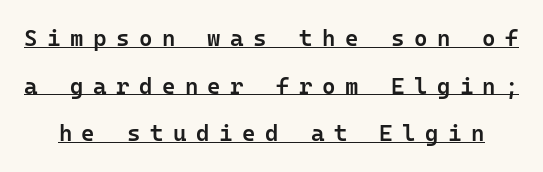
The image shows 23 px text type, upright; set loose line spacing (2.07x), unusually wide letter spacing (+0.41 em), underlined.
